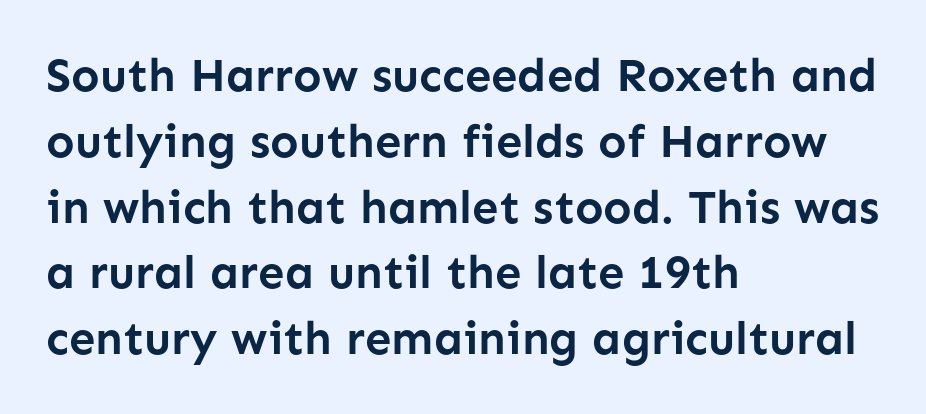
Nope, no serifs anywhere on these letters. Honestly, the row spacing looks completely unremarkable. These lines were composed using upright roman letters. These lines are rendered in a variable-pitch font. The ragged edge is on the right, which tells us the setting is flush left. Caption: standard tracking, unaltered.
